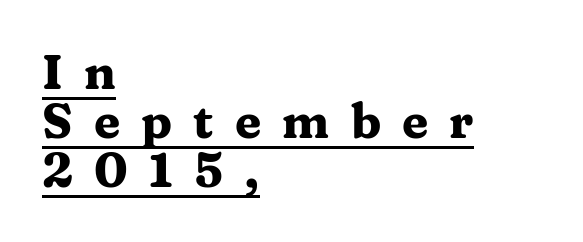
The image shows 48 px heavy, wide serif type, upright; set left-aligned, tight line spacing (1.02x), unusually wide letter spacing (+0.44 em), underlined; medium stroke contrast and a medium x-height.
